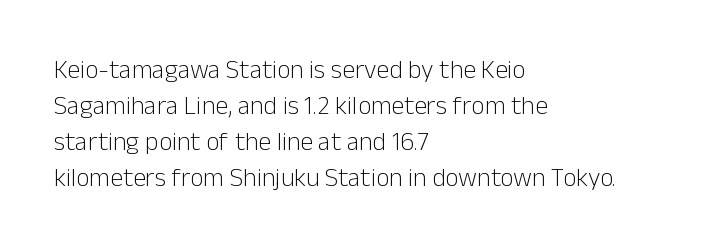
The characters are drawn with everyday or finer stroke widths. Line beginnings align vertically; line endings do not. Rule under the text: the space is simply empty. Words appear dense and cohesive because spacing is normal. Whoever set this chose a conventional vertical rhythm. Rendered with straight, roman letterforms.
